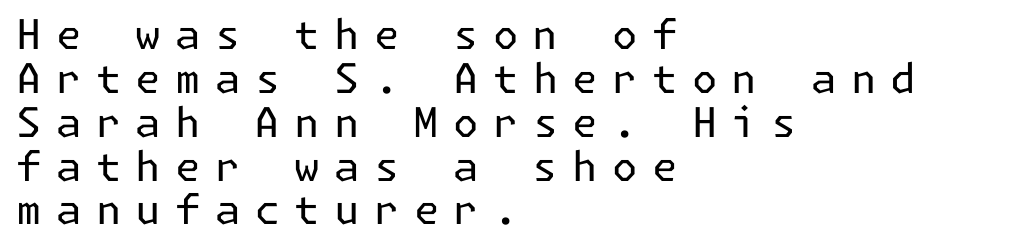
The image shows 41 px regular-weight sans-serif type, upright; set left-aligned, tight line spacing (1.07x), unusually wide letter spacing (+0.35 em), not underlined; low stroke contrast and a medium x-height.
